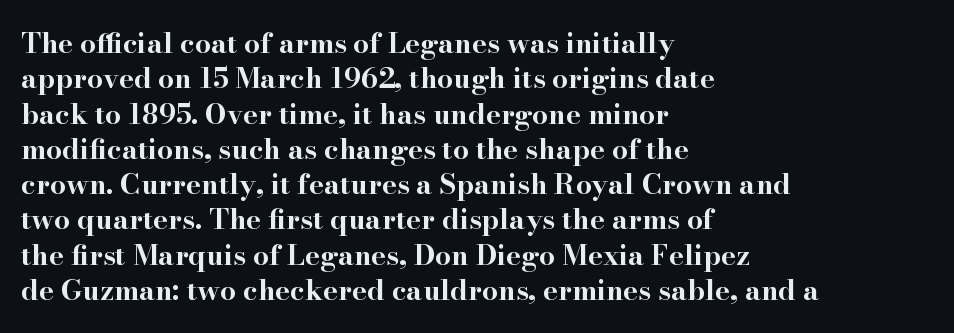
Q: Is the text bold? A: Yes.
Q: Is the text italic (slanted)? A: No, it is upright.
Q: Is the typeface a serif or a sans-serif typeface? A: Serif.
Q: Is the text underlined? A: No.
Q: How is the paragraph aligned? A: Left-aligned.
Q: Is the spacing between letters normal or unusually wide? A: Normal.
Q: Is the spacing between lines tight, normal or loose? A: Normal.
Q: Width (condensed, normal, or wide)? A: Wide.
Q: Stroke contrast? A: High.
Q: x-height? A: Small.
Q: Monospaced? A: No.
